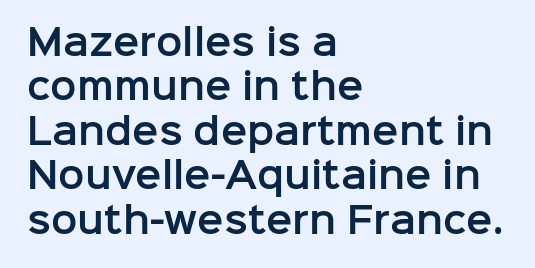
The image shows 35 px sans-serif type, upright; set left-aligned, normal line spacing (1.27x), normal letter spacing, not underlined; low stroke contrast and a medium x-height.
